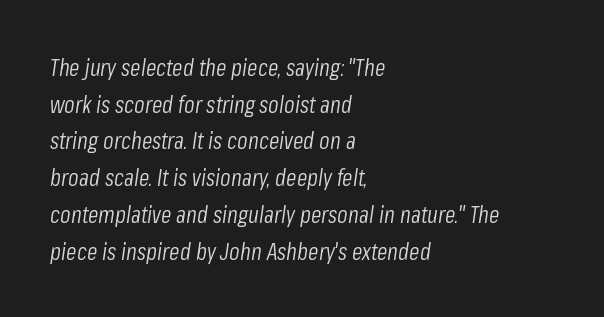
{"italic": "yes", "lean": "right", "slant_degrees": 8, "bold": "no", "underline": "no", "align": "left", "line_spacing": "normal", "line_spacing_ratio": 1.53, "letter_spacing": "normal", "letter_spacing_em": 0.0, "glyph_px": 24}
